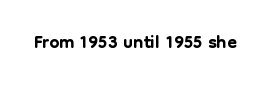
Q: Is the text italic (slanted)? A: No, it is upright.
Q: Is the typeface a serif or a sans-serif typeface? A: Sans-serif.
Q: Is the text underlined? A: No.
Q: Is the spacing between letters normal or unusually wide? A: Normal.
Q: Width (condensed, normal, or wide)? A: Normal.
Q: Stroke contrast? A: Low.
Q: x-height? A: Medium.
Q: Monospaced? A: No.
